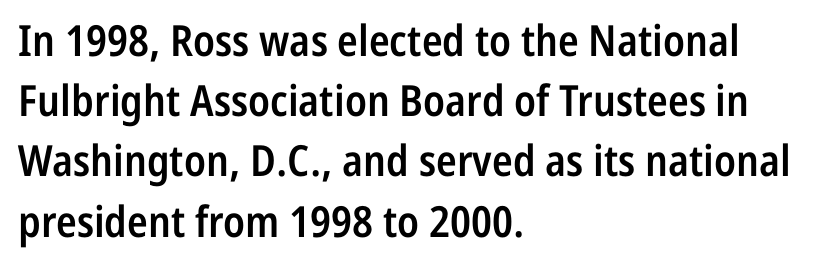
Honestly, the row spacing looks completely unremarkable. The baseline area is clear. In terms of weight, the rendering is demibold, just under bold. When letters stand straight like this, we call the style roman or upright. The rendering keeps characters at their native spacing.
